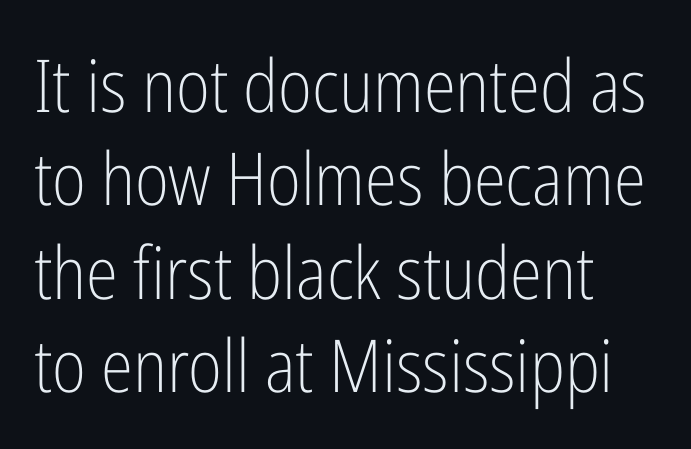
{"serif": "no", "italic": "no", "bold": "no", "weight": "light", "width": "condensed", "stroke_contrast": "low", "x_height": "medium", "monospaced": "no", "underline": "no", "align": "left", "line_spacing": "normal", "line_spacing_ratio": 1.28, "letter_spacing": "normal", "letter_spacing_em": 0.0, "glyph_px": 73}
